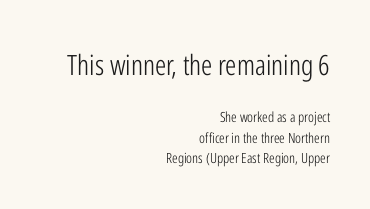
{"serif": "no", "italic": "no", "bold": "no", "weight": "light", "width": "condensed", "stroke_contrast": "low", "x_height": "medium", "monospaced": "no", "underline": "no", "align": "right", "line_spacing": "normal", "line_spacing_ratio": 1.48, "letter_spacing": "normal", "letter_spacing_em": 0.0, "larger_block": "first", "size_ratio": 2.0, "glyph_px": 28}
